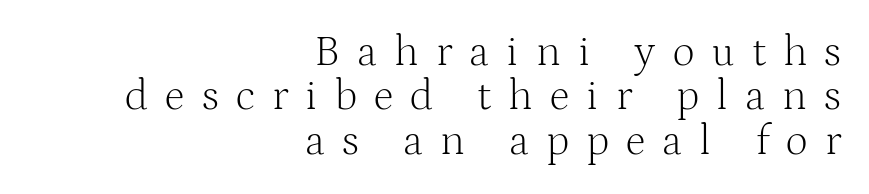
Characters remain perfectly vertical along every line. To sum up the face: it has serifs. Letters rest on an invisible, unmarked baseline. This sample uses expanded letter spacing, leaving extra air between glyphs.
